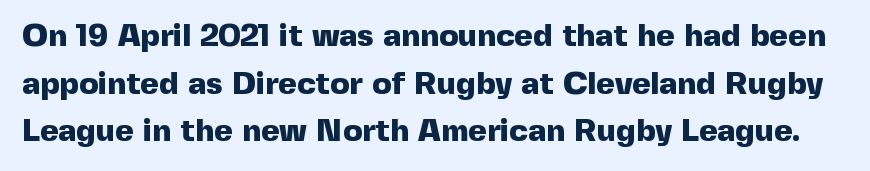
The image shows 32 px heavy sans-serif type, upright; set normal line spacing (1.49x), normal letter spacing, not underlined; a medium x-height.
